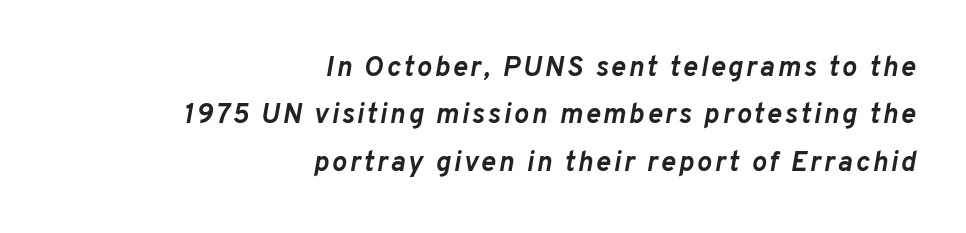
The image shows 28 px semibold type, italic (leaning right); set right-aligned, normal line spacing (1.69x), not underlined; low stroke contrast and a medium x-height.
